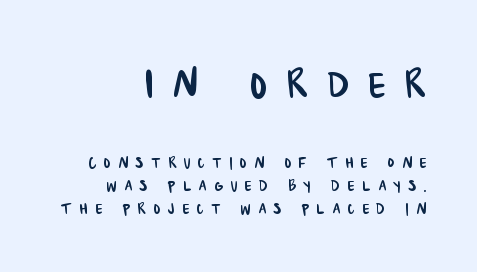
{"serif": "no", "width": "condensed", "stroke_contrast": "low", "x_height": "large", "monospaced": "no", "underline": "no", "align": "right", "line_spacing": "tight", "line_spacing_ratio": 1.15, "letter_spacing": "wide", "letter_spacing_em": 0.38, "larger_block": "first", "size_ratio": 2.55, "glyph_px": 51}
